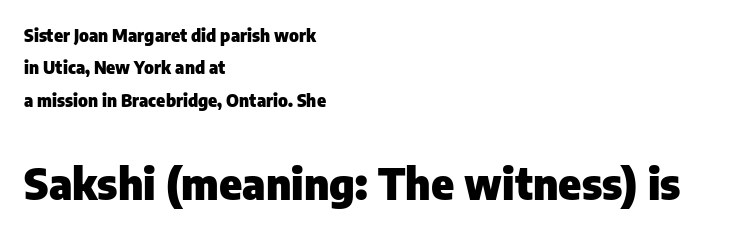
{"serif": "no", "italic": "no", "bold": "yes", "weight": "heavy", "width": "normal", "stroke_contrast": "low", "x_height": "medium", "monospaced": "no", "underline": "no", "align": "left", "line_spacing": "loose", "line_spacing_ratio": 1.9, "letter_spacing": "normal", "letter_spacing_em": 0.0, "larger_block": "second", "size_ratio": 2.53, "glyph_px": 43}
